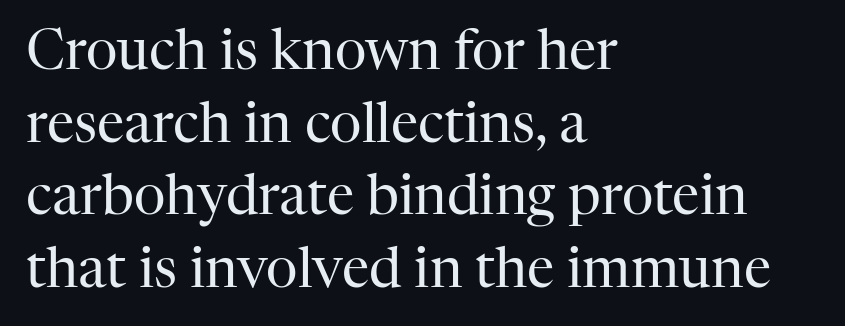
{"serif": "yes", "italic": "no", "bold": "no", "weight": "regular", "width": "normal", "stroke_contrast": "high", "x_height": "medium", "monospaced": "no", "underline": "no", "align": "left", "line_spacing": "normal", "line_spacing_ratio": 1.32, "letter_spacing": "normal", "letter_spacing_em": 0.0, "glyph_px": 55}
